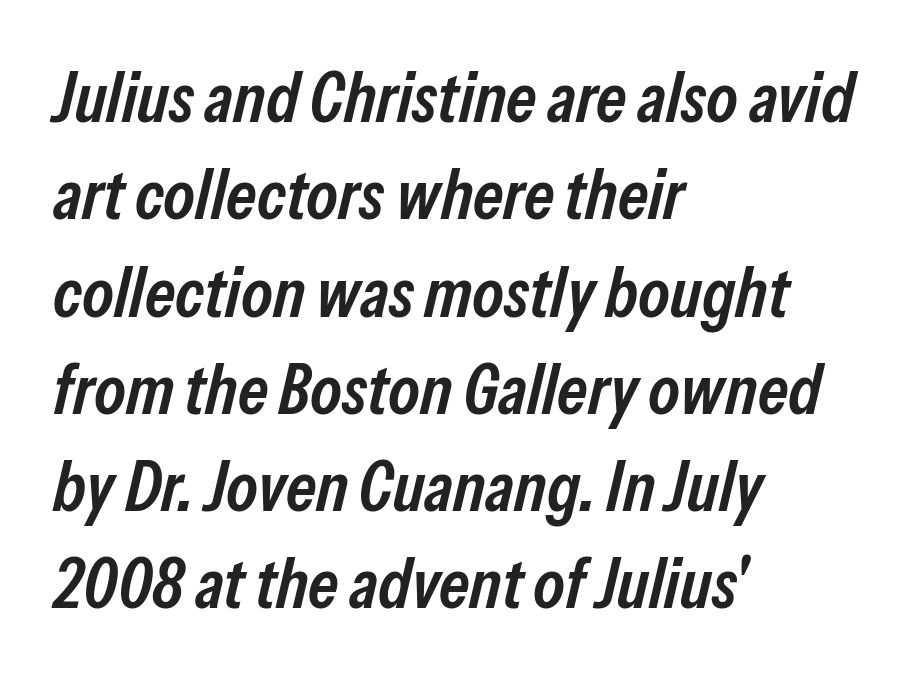
Typeset ragged right — the left edge is the straight one. Do the characters align in a grid? No, the font is proportional. Type without underlining. Honestly, the letter spacing is just normal — you wouldn't notice it.
